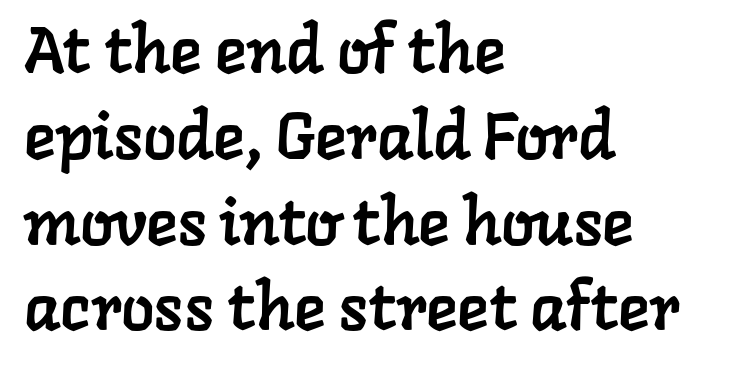
Q: Is the typeface a serif or a sans-serif typeface? A: Serif.
Q: Is the text underlined? A: No.
Q: How is the paragraph aligned? A: Left-aligned.
Q: Is the spacing between letters normal or unusually wide? A: Normal.
Q: Is the spacing between lines tight, normal or loose? A: Normal.
Q: Width (condensed, normal, or wide)? A: Normal.
Q: Stroke contrast? A: Low.
Q: x-height? A: Medium.
Q: Monospaced? A: No.
